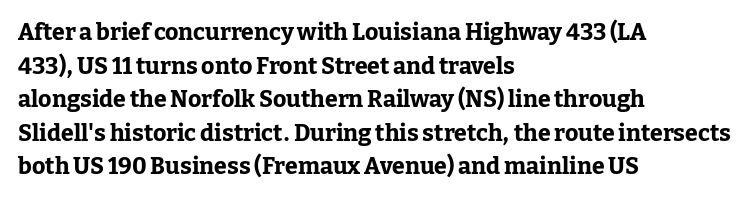
The image shows 23 px bold type, upright; set left-aligned, normal line spacing (1.46x), normal letter spacing, not underlined.
